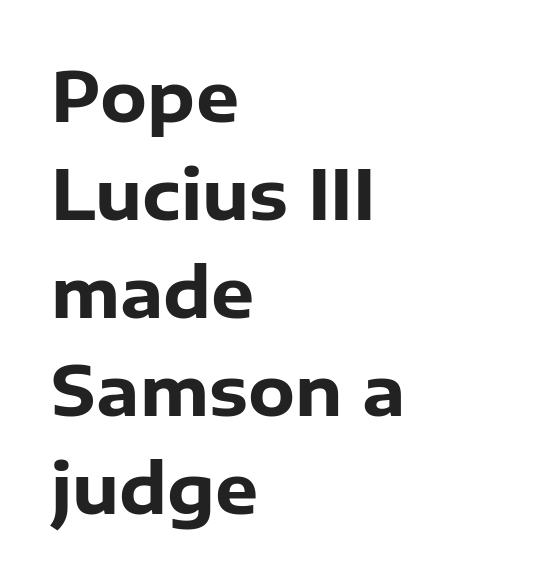
The image shows 68 px heavy sans-serif type, upright; set left-aligned, normal line spacing (1.44x), normal letter spacing, not underlined; low stroke contrast and a medium x-height.
